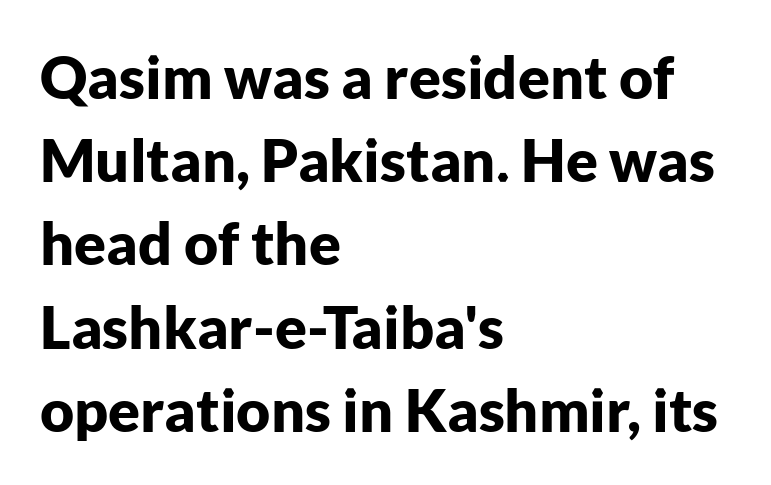
{"serif": "no", "italic": "no", "bold": "yes", "weight": "bold", "width": "normal", "stroke_contrast": "low", "x_height": "medium", "monospaced": "no", "underline": "no", "align": "left", "line_spacing": "normal", "line_spacing_ratio": 1.41, "letter_spacing": "normal", "letter_spacing_em": 0.0, "glyph_px": 59}
